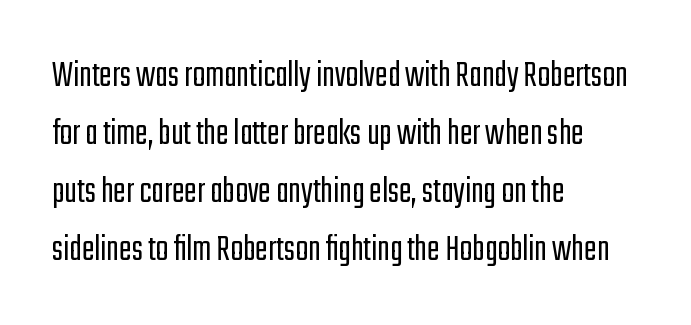
Italic: no, the glyphs are upright roman. What's the leading like? Ordinary, nothing unusual. Character widths vary here, with narrow letters taking less room than wide ones. Underline: absent.
